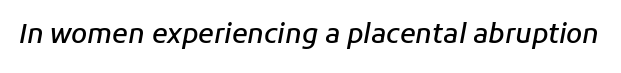
The image shows 26 px text type, italic (leaning right); set normal letter spacing, not underlined.
